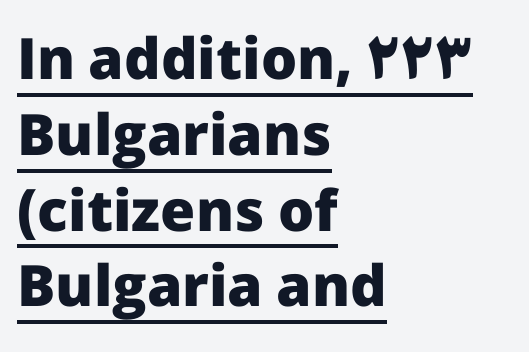
The image shows 57 px heavy sans-serif type, upright; set left-aligned, normal line spacing (1.33x), normal letter spacing, underlined; low stroke contrast and a medium x-height.
